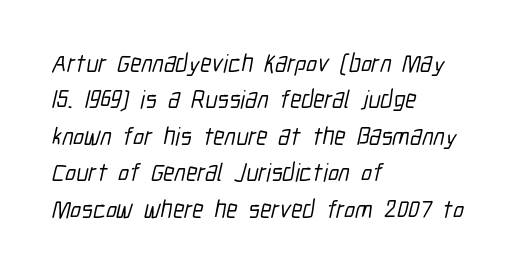
The image shows 25 px text type; set left-aligned, normal line spacing (1.46x), normal letter spacing, not underlined.
